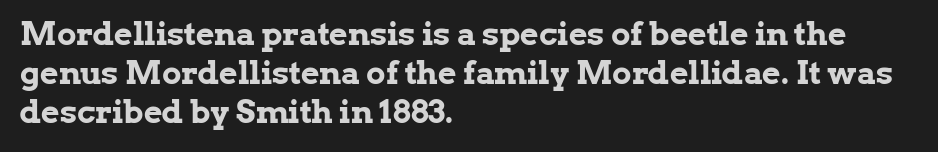
The image shows 32 px bold serif type, upright; set left-aligned, line spacing 1.22x, normal letter spacing, not underlined; low stroke contrast and a medium x-height.
